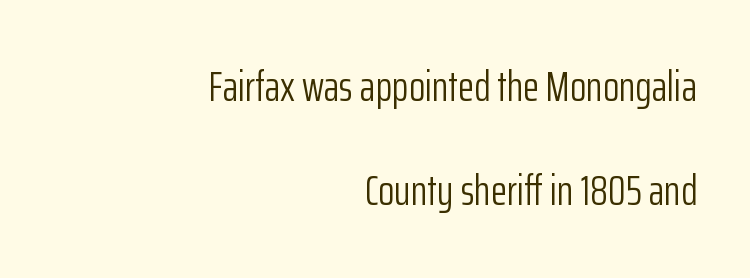
The image shows 42 px light, condensed sans-serif type, upright; set right-aligned, loose line spacing (2.48x), normal letter spacing, not underlined; low stroke contrast and a medium x-height.
